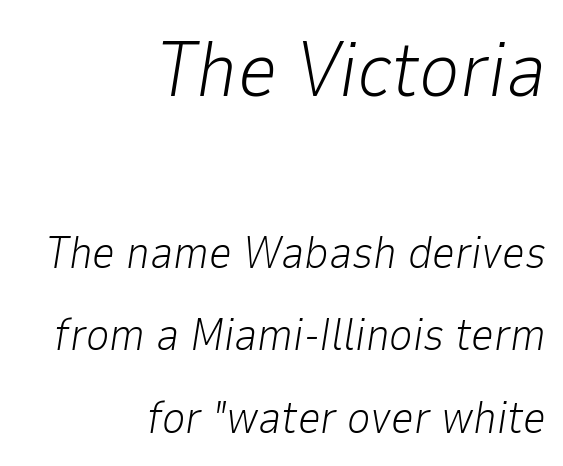
Does the copy run flush right? Yes — the right margin is perfectly even. Large over small — that's the arrangement of the two blocks here. The baseline area is clear. Spacing verdict: proportional, widths tailored to each character. Stroke thickness stays within the range of a standard reading face or lighter.
